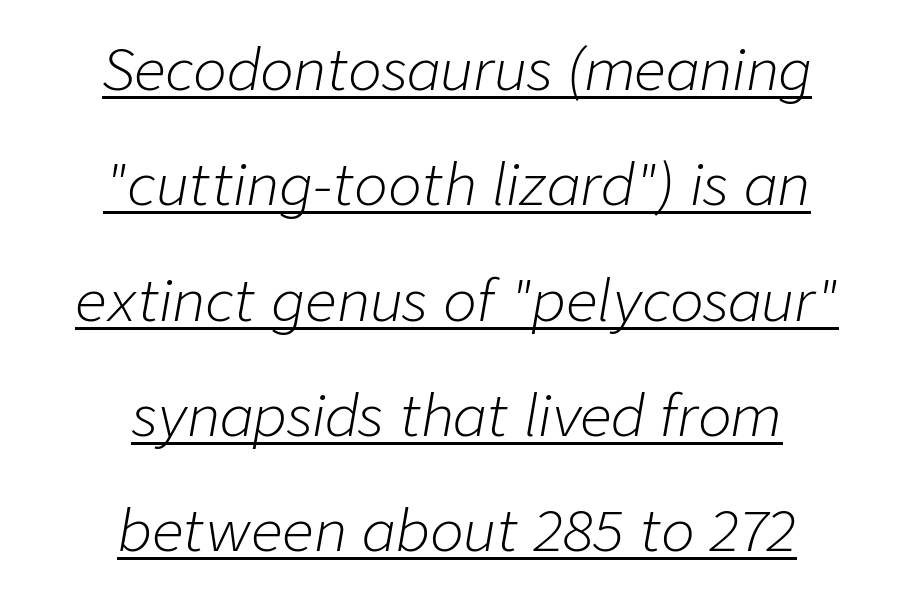
These lines stand farther apart than default settings would place them. Words appear dense and cohesive because spacing is normal. No extra ink here — the face is not bold. It's the slanting kind of type. Is this a fixed-width face? No — the glyphs have proportional, varying widths.
